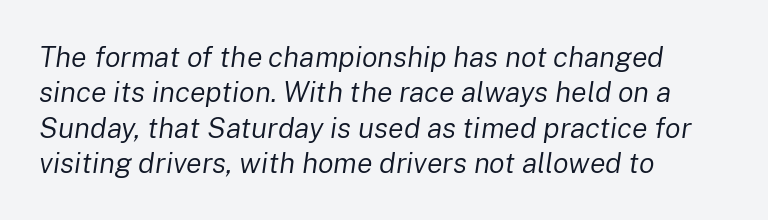
Q: Is the text bold? A: No.
Q: Is the text italic (slanted)? A: Yes, it leans right by about 8 degrees.
Q: Is the text underlined? A: No.
Q: How is the paragraph aligned? A: Left-aligned.
Q: Is the spacing between letters normal or unusually wide? A: Normal.
Q: Width (condensed, normal, or wide)? A: Normal.
Q: Stroke contrast? A: Low.
Q: x-height? A: Medium.
Q: Monospaced? A: No.
